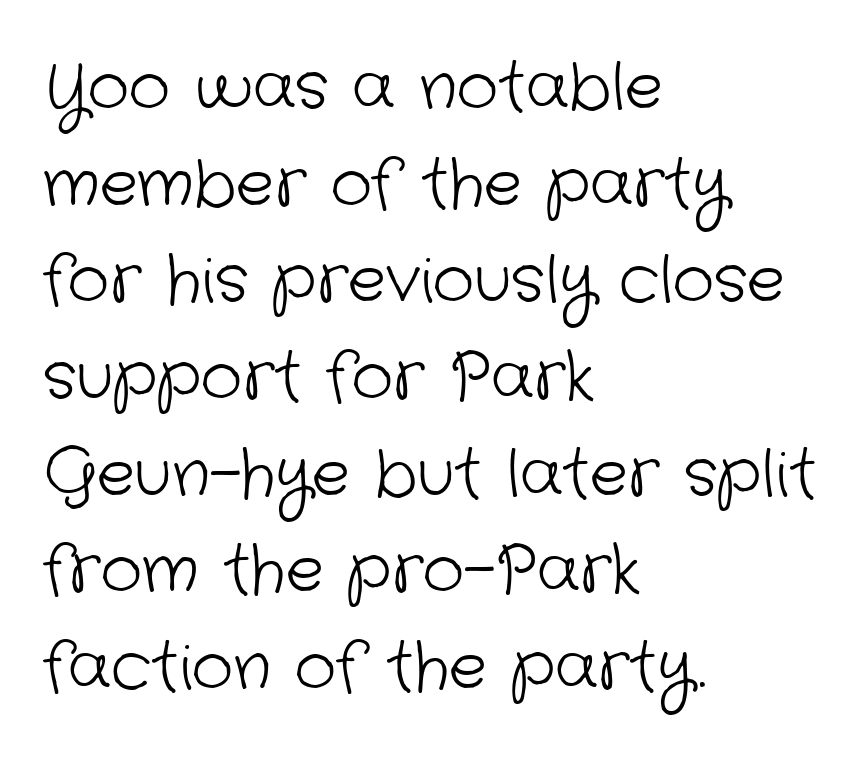
The glyphs are unaccompanied by any horizontal stroke below them. Is the block centered? No — it sits flush against the left margin. Short note: letters normally spaced. The type family on display is of the sans-serif kind.
